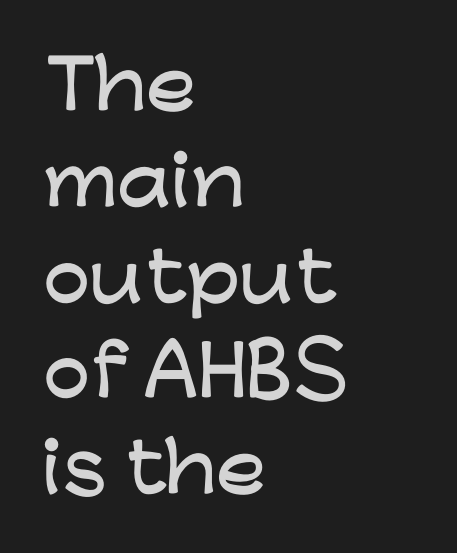
The image shows 67 px wide sans-serif type, upright; set left-aligned, normal line spacing (1.43x), normal letter spacing, not underlined; low stroke contrast and a medium x-height.
